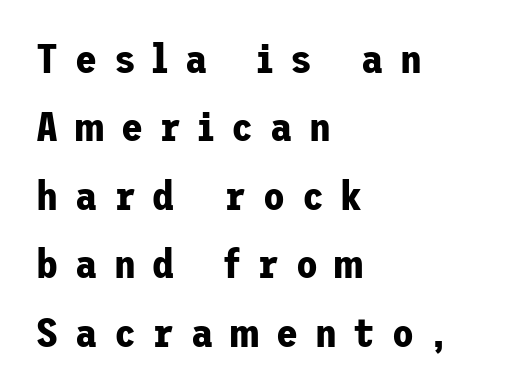
The words here are not underlined. Look at the stroke-to-counter ratio: heavy, a bold. This rendering uses left alignment, leaving the right contour irregular. Every stem runs plumb, perpendicular to the baseline. The designer went with a sans here, leaving each stem footless. A typesetter would call this heavily tracked-out type.
